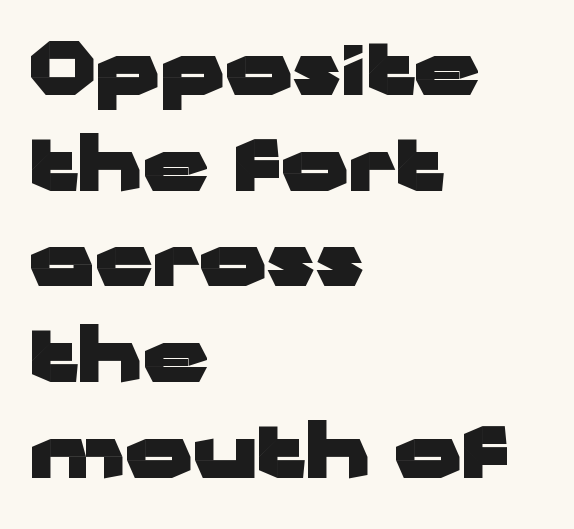
Glyph-to-glyph distance matches everyday printed text. The passage shown stacks its lines at a standard gap. Notice how thick the strokes are: this is what a full bold looks like. This sample has the flowing, uneven cadence of proportional lettering. These lines were composed using upright roman letters.
